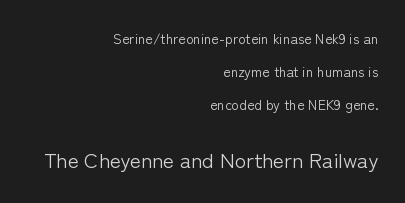
Q: Is the text bold? A: No.
Q: Is the text italic (slanted)? A: No, it is upright.
Q: Is the text underlined? A: No.
Q: How is the paragraph aligned? A: Right-aligned.
Q: Is the spacing between letters normal or unusually wide? A: Normal.
Q: Is the spacing between lines tight, normal or loose? A: Loose.
Q: Which block of text is set in a larger size, the first (top) or the second (bottom)? A: The second (bottom) one.
